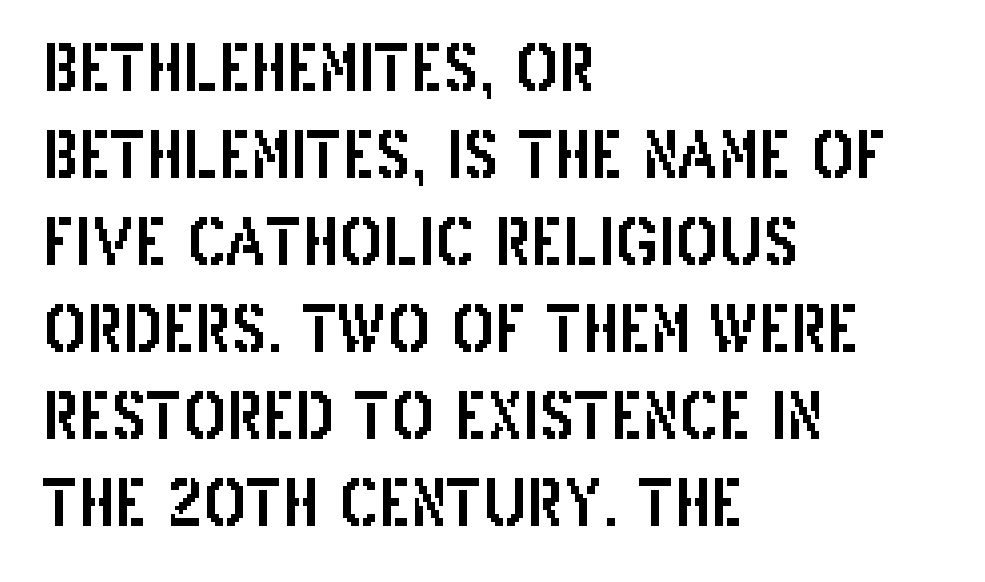
Proportional: the letters do not fall into vertical columns. Observe the ordinary spacing: letters are neighbours, not strangers. The passage shown stacks its lines at a standard gap. Rule under the text: the space is simply empty. Each letter's strokes conclude bluntly, with no projecting serifs.
